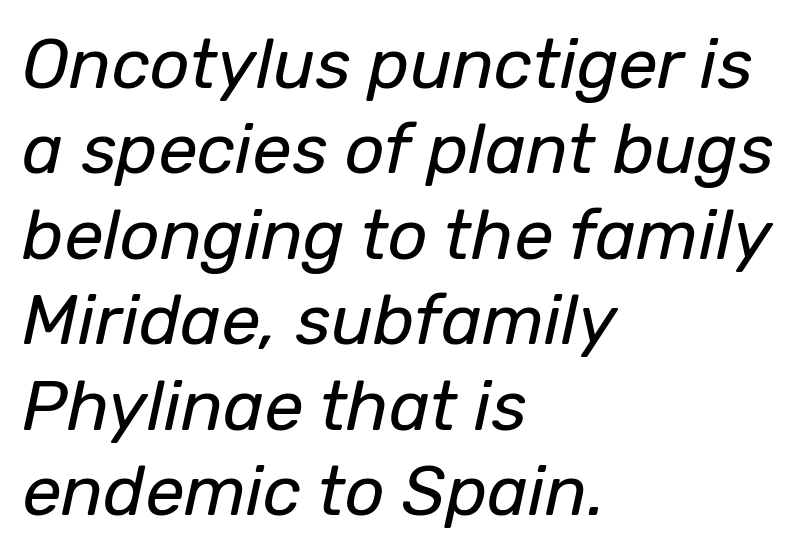
These lines keep a tight, regular rhythm from letter to letter. The face used here is proportionally spaced, like ordinary book or web type. Weight class: somewhere from thin through regular. The paragraph shown leans on its left margin. Notice how the stems are inclined rather than vertical — that's the hallmark of italics. The foot of each line stays bare and open.
